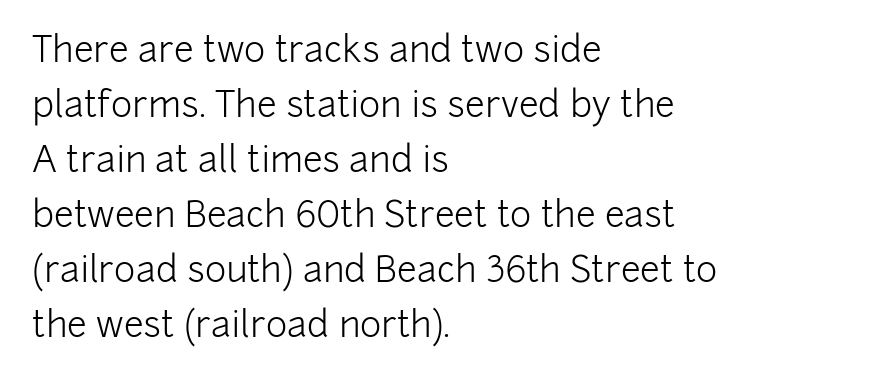
Notice how the stems are strictly vertical — no italics here. One glance says typical: line gaps are just what's usual. Every row of glyphs begins at an identical x-position on the left. To sum up the face: it is a sans, with no serifs. The face used here is proportionally spaced, like ordinary book or web type. No word sits above an underline.
